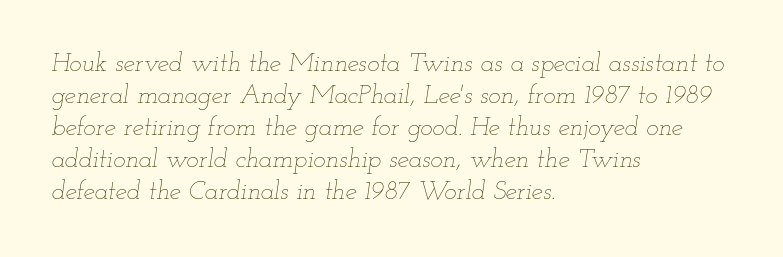
Q: Is the text bold? A: No.
Q: Is the text italic (slanted)? A: Yes, it leans right by about 12 degrees.
Q: Is the text underlined? A: No.
Q: How is the paragraph aligned? A: Left-aligned.
Q: Is the spacing between letters normal or unusually wide? A: Normal.
